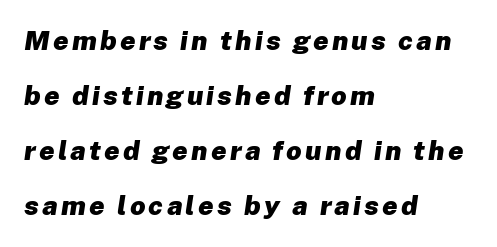
The lines in this sample share a left origin and differ only in where they stop. Heavy-handed strokes throughout: this text is bold. Tall strokes in this sample are angled rather than plumb. The designer dialed line spacing up above the default. Has an underline been added? It has not.
